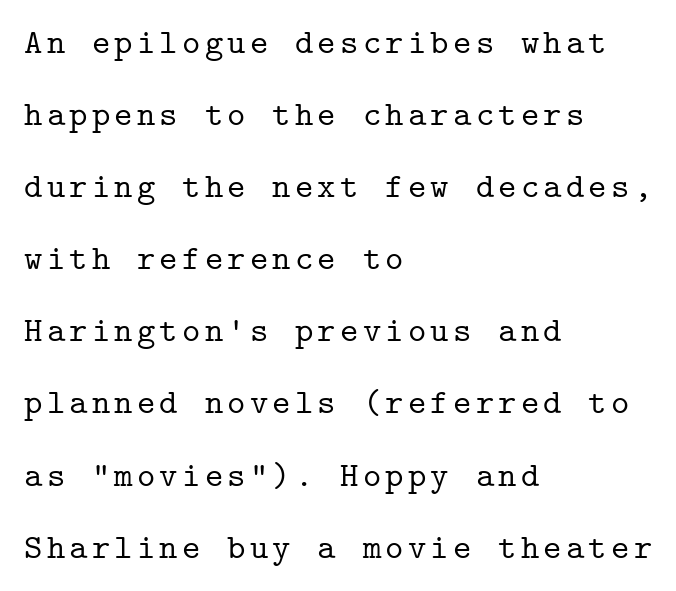
Q: Is the text italic (slanted)? A: No, it is upright.
Q: Is the typeface a serif or a sans-serif typeface? A: Serif.
Q: Is the text underlined? A: No.
Q: How is the paragraph aligned? A: Left-aligned.
Q: Is the spacing between lines tight, normal or loose? A: Loose.
Q: Width (condensed, normal, or wide)? A: Normal.
Q: Stroke contrast? A: Low.
Q: x-height? A: Medium.
Q: Monospaced? A: Yes.
